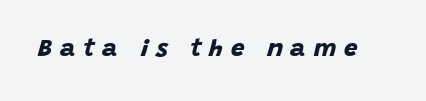
Words float on clear page, feet unadorned. Characters follow at a spacing far wider than the type designer built in. Bold? Absolutely — the strokes are thick and heavy.
